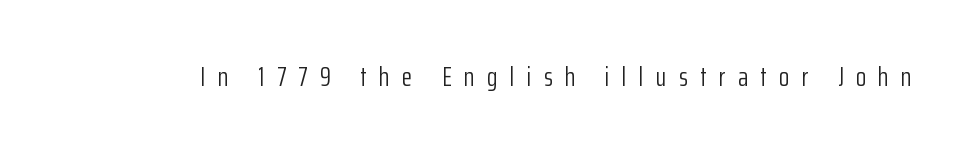
Q: Is the text bold? A: No.
Q: Is the text italic (slanted)? A: No, it is upright.
Q: Is the text underlined? A: No.
Q: Is the spacing between letters normal or unusually wide? A: Unusually wide.
